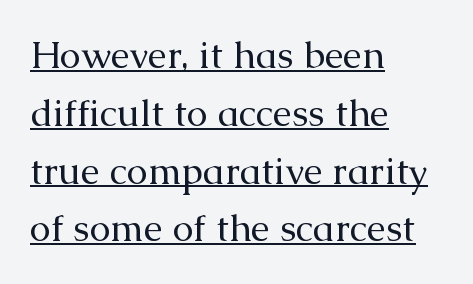
The image shows 38 px regular-weight serif type, upright; set left-aligned, normal line spacing (1.52x), normal letter spacing, underlined; medium stroke contrast and a medium x-height.
